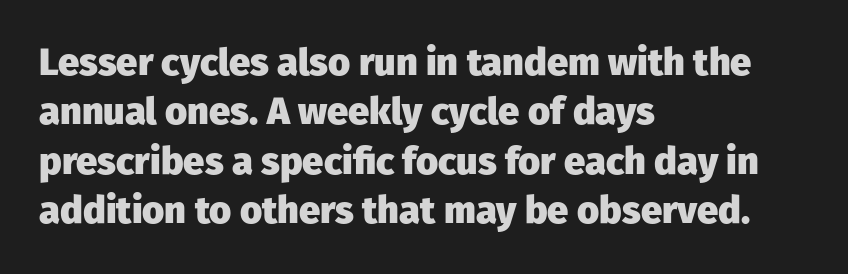
A typesetter would call this proportional, since set widths differ per character. Characters remain perfectly vertical along every line. In terms of weight, the rendering is a true, heavy bold. Decoration check: the copy has no underline. The text was rendered using a sans face with plain stroke endings. Vertically, the passage feels balanced, rows spaced as you'd expect.
